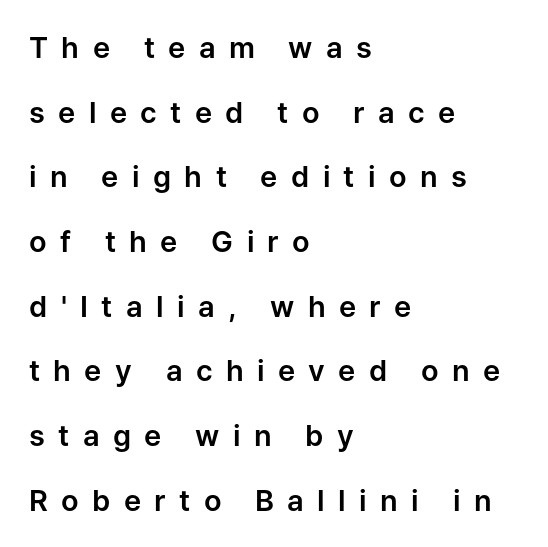
{"serif": "no", "italic": "no", "width": "normal", "stroke_contrast": "low", "x_height": "medium", "monospaced": "no", "underline": "no", "align": "left", "line_spacing": "loose", "line_spacing_ratio": 2.23, "letter_spacing": "wide", "letter_spacing_em": 0.46, "glyph_px": 29}
